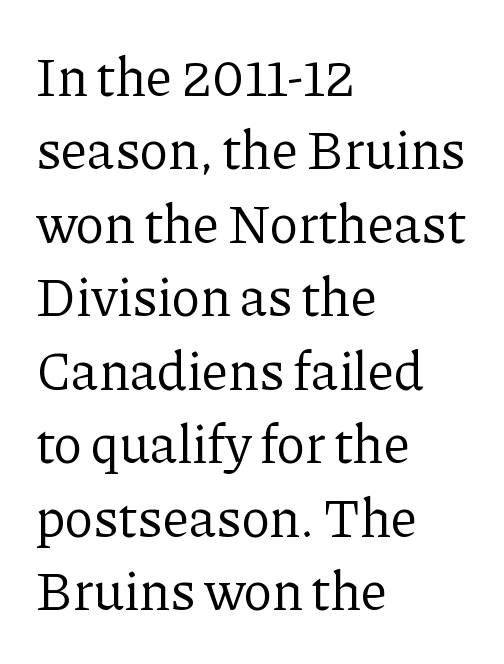
Q: Is the text bold? A: No.
Q: Is the text italic (slanted)? A: No, it is upright.
Q: Is the typeface a serif or a sans-serif typeface? A: Serif.
Q: Is the text underlined? A: No.
Q: How is the paragraph aligned? A: Left-aligned.
Q: Is the spacing between letters normal or unusually wide? A: Normal.
Q: Is the spacing between lines tight, normal or loose? A: Normal.
Q: Width (condensed, normal, or wide)? A: Normal.
Q: Stroke contrast? A: Low.
Q: x-height? A: Medium.
Q: Monospaced? A: No.
